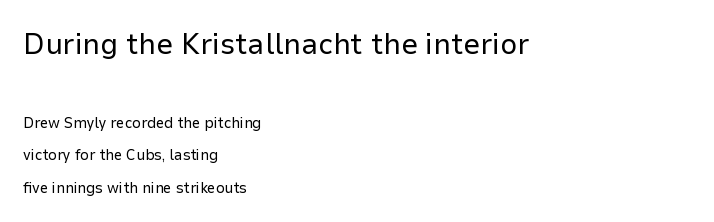
Each word holds together tightly as a unit, with standard inter-letter gaps. The characters are drawn with everyday or finer stroke widths. Regarding leading, the lines here are spaced well apart. Descender tails drop into unmarked territory. Style check: upright. Is this a fixed-width face? No — the glyphs have proportional, varying widths.
